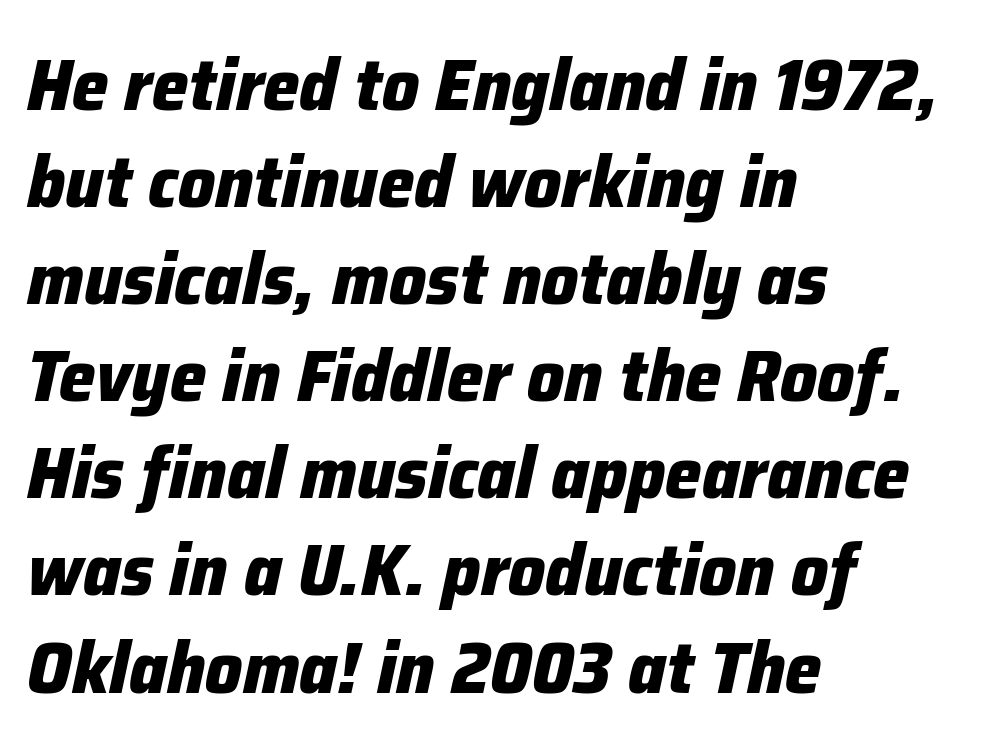
{"italic": "yes", "lean": "right", "slant_degrees": 12, "bold": "yes", "weight": "heavy", "width": "normal", "stroke_contrast": "low", "x_height": "medium", "monospaced": "no", "underline": "no", "align": "left", "line_spacing": "normal", "line_spacing_ratio": 1.33, "letter_spacing": "normal", "letter_spacing_em": 0.0, "glyph_px": 73}
